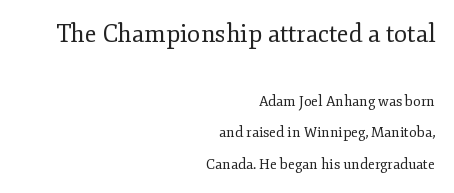
{"italic": "no", "bold": "no", "underline": "no", "align": "right", "line_spacing": "loose", "line_spacing_ratio": 2.24, "letter_spacing": "normal", "letter_spacing_em": 0.0, "larger_block": "first", "size_ratio": 1.71, "glyph_px": 24}
